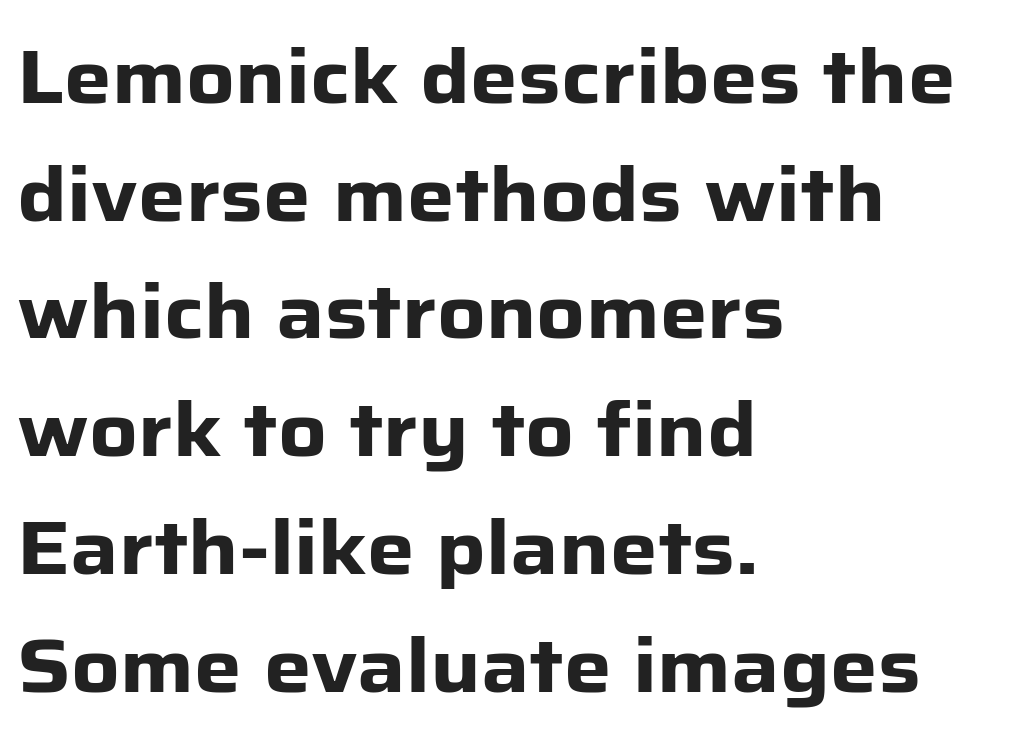
The letters stand upright; this is a roman face. Vertical spacing — default. Descenders hang freely into open space. The type family on display is of the sans-serif kind. Looks like regular typesetting: each glyph gets only the width it needs. Observe the ordinary spacing: letters are neighbours, not strangers.
